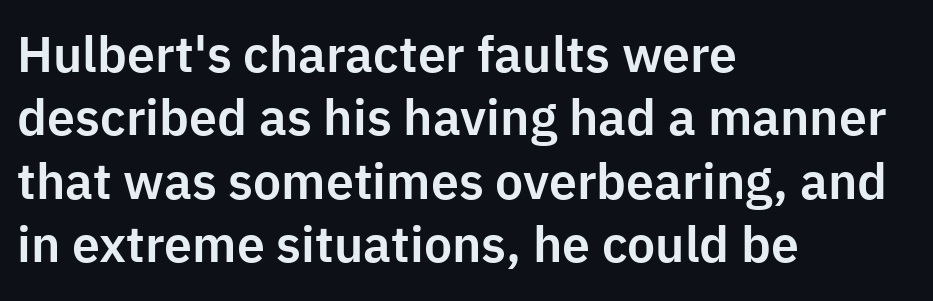
{"serif": "no", "italic": "no", "width": "normal", "stroke_contrast": "low", "x_height": "medium", "monospaced": "no", "underline": "no", "align": "left", "line_spacing": "normal", "line_spacing_ratio": 1.27, "letter_spacing": "normal", "letter_spacing_em": 0.0, "glyph_px": 50}
